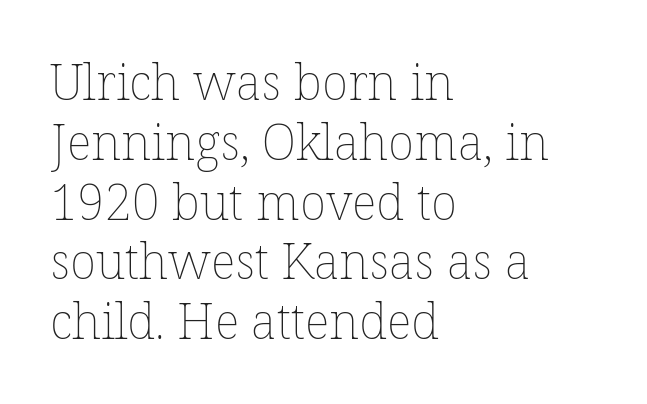
The rendering uses natural spacing where letterforms have individual widths. Stroke mass is kept to a normal reading level or below. Is there any slant? The stems are plumb. The gap between lines stays unmarked. This sample uses plain, unmodified letter spacing.
